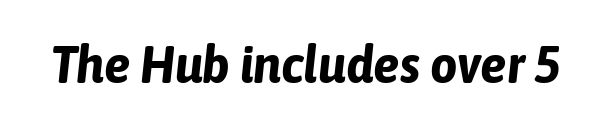
{"italic": "yes", "lean": "right", "slant_degrees": 6, "bold": "yes", "weight": "bold", "width": "condensed", "stroke_contrast": "low", "x_height": "medium", "monospaced": "no", "underline": "no", "letter_spacing": "normal", "letter_spacing_em": 0.0, "glyph_px": 53}
